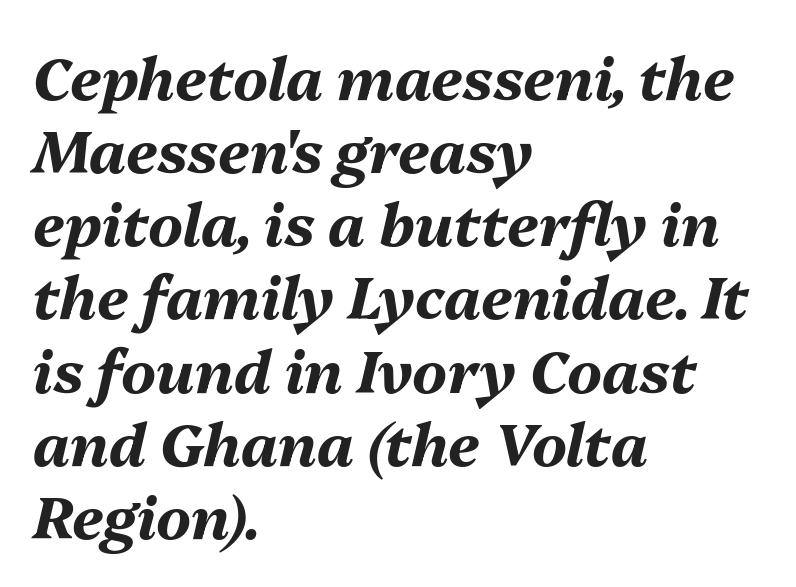
Default kerning and tracking; the words read as compact shapes. Anything drawn beneath the words? Only blank space. Character widths vary here, with narrow letters taking less room than wide ones. The lettering tilts uniformly, giving the passage an italic look. The passage is arranged the way most books set body copy — flush left. Does the weight exceed regular? Yes, all the way to bold.
